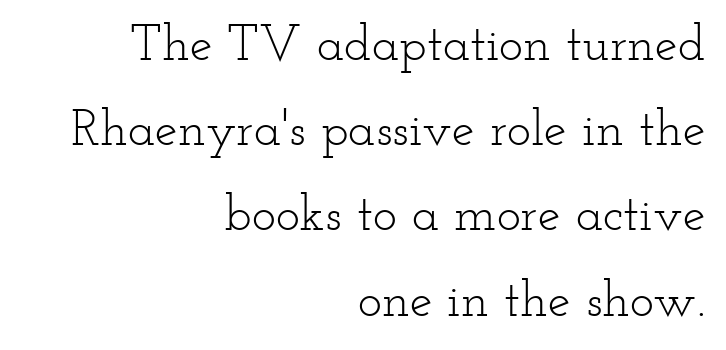
The image shows 51 px light, wide serif type, upright; set right-aligned, normal line spacing (1.67x), normal letter spacing, not underlined; low stroke contrast and a small x-height.
